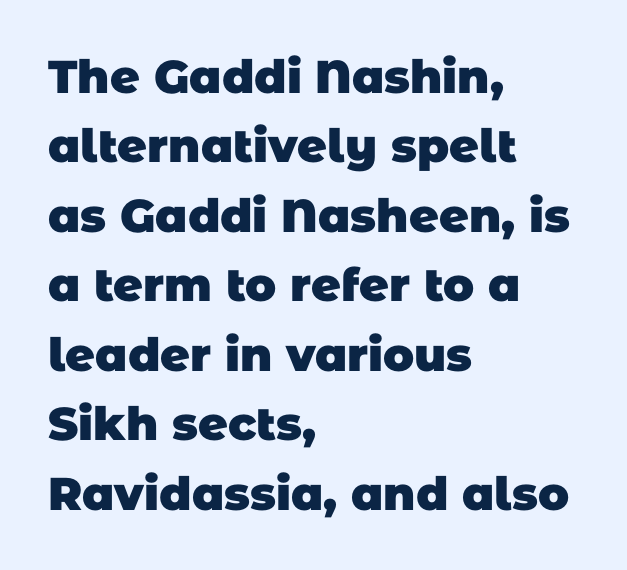
Honestly, the letter spacing is just normal — you wouldn't notice it. Quick note: underline off. Character widths vary here, with narrow letters taking less room than wide ones. All the whitespace from short lines collects on the right. Stroke terminals: plain, sans-serif.
